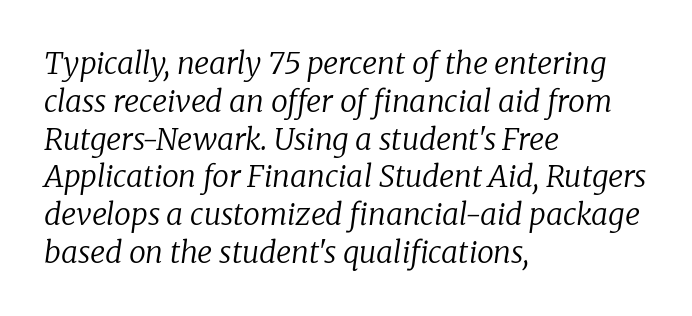
{"serif": "yes", "italic": "yes", "lean": "right", "slant_degrees": 8, "bold": "no", "weight": "regular", "width": "normal", "stroke_contrast": "low", "x_height": "medium", "monospaced": "no", "underline": "no", "align": "left", "line_spacing": "normal", "line_spacing_ratio": 1.26, "letter_spacing": "normal", "letter_spacing_em": 0.0, "glyph_px": 30}
